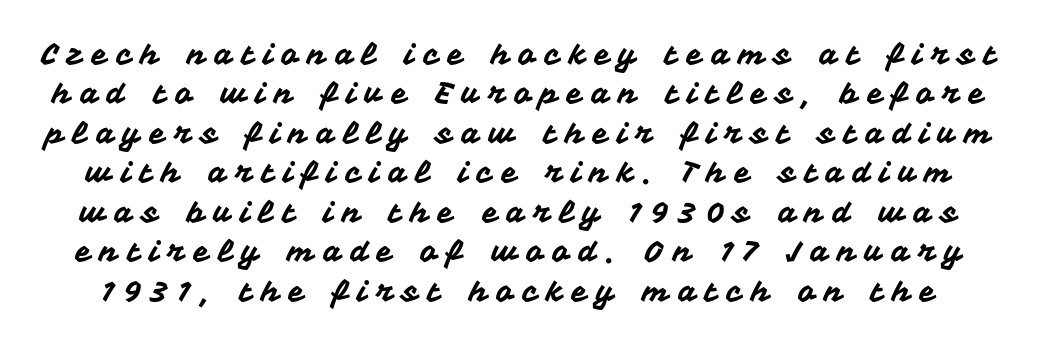
The horizontal fit of the characters is loose and conspicuously gappy. The lines sit at an ordinary, default distance from one another. A clean baseline with only descenders dipping below it. The passage shown is typed in a proportional face where columns would drift.
